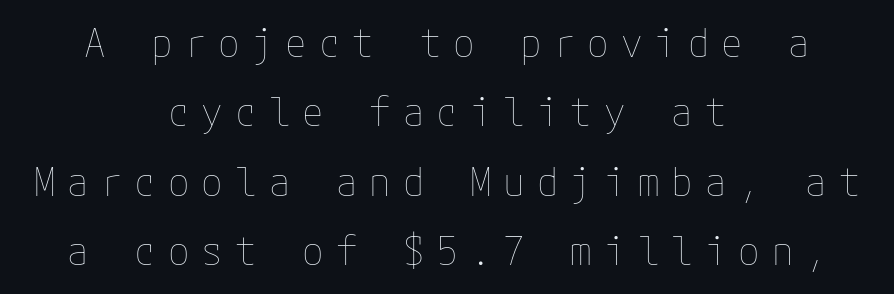
Q: Is the text bold? A: No.
Q: Is the text italic (slanted)? A: No, it is upright.
Q: Is the text underlined? A: No.
Q: How is the paragraph aligned? A: Centered.
Q: Is the spacing between letters normal or unusually wide? A: Unusually wide.
Q: Width (condensed, normal, or wide)? A: Normal.
Q: Stroke contrast? A: Low.
Q: x-height? A: Medium.
